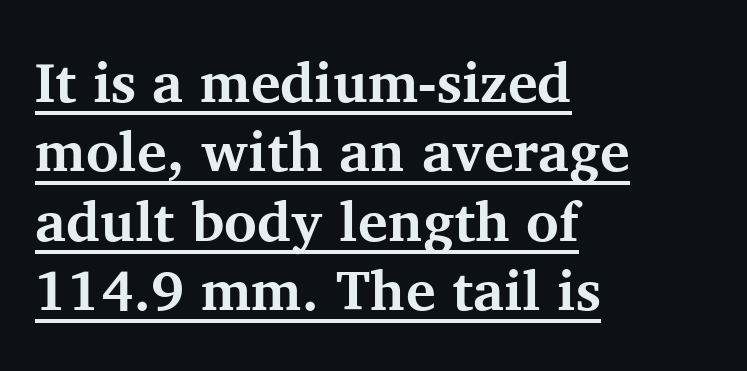
No italicization has been applied; the sample stays upright. Varying glyph widths throughout — classic text-font behaviour. Short and long lines alike share a common starting point at left. In designer terms, the underline attribute is active on this setting.
